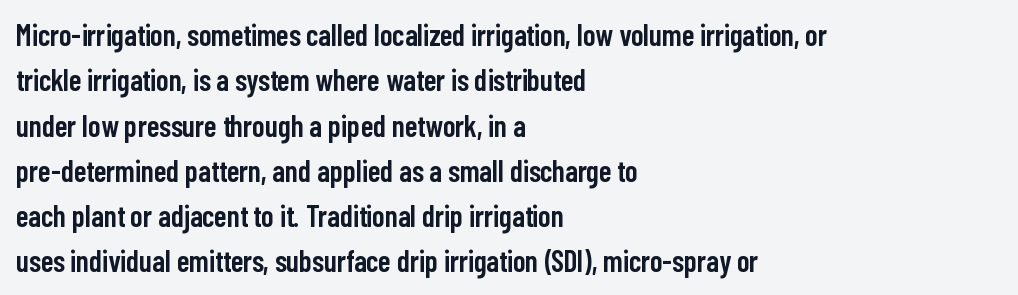
Q: Is the text bold? A: Semi-bold.
Q: Is the text italic (slanted)? A: No, it is upright.
Q: Is the typeface a serif or a sans-serif typeface? A: Sans-serif.
Q: Is the text underlined? A: No.
Q: How is the paragraph aligned? A: Left-aligned.
Q: Is the spacing between letters normal or unusually wide? A: Normal.
Q: Is the spacing between lines tight, normal or loose? A: Normal.
Q: Width (condensed, normal, or wide)? A: Condensed.
Q: Stroke contrast? A: Low.
Q: x-height? A: Medium.
Q: Monospaced? A: No.
